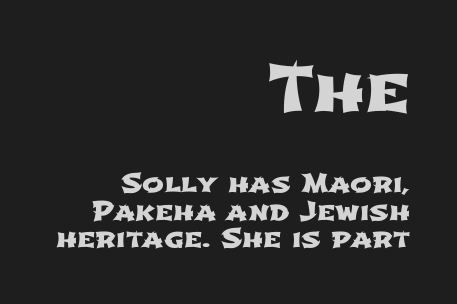
Q: Is the typeface a serif or a sans-serif typeface? A: Sans-serif.
Q: Is the text underlined? A: No.
Q: How is the paragraph aligned? A: Right-aligned.
Q: Is the spacing between letters normal or unusually wide? A: Normal.
Q: Is the spacing between lines tight, normal or loose? A: Tight.
Q: Which block of text is set in a larger size, the first (top) or the second (bottom)? A: The first (top) one.
Q: Width (condensed, normal, or wide)? A: Wide.
Q: Stroke contrast? A: Low.
Q: x-height? A: Medium.
Q: Monospaced? A: No.
